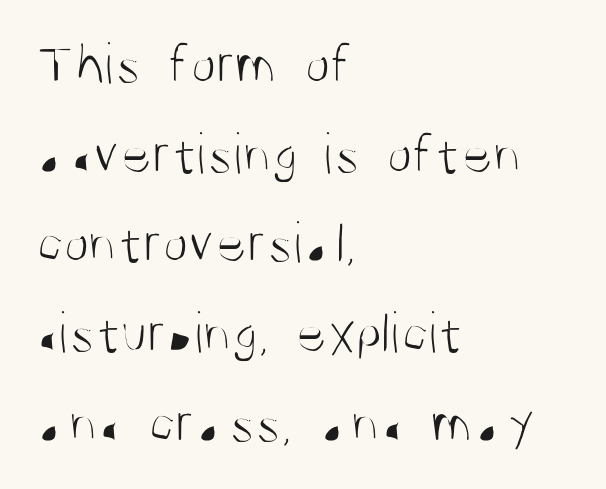
{"serif": "no", "italic": "no", "bold": "no", "weight": "light", "width": "condensed", "stroke_contrast": "medium", "x_height": "large", "monospaced": "no", "underline": "no", "align": "left", "line_spacing": "normal", "line_spacing_ratio": 1.52, "letter_spacing": "normal", "letter_spacing_em": 0.0, "glyph_px": 59}
